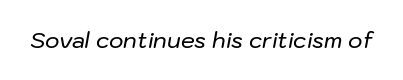
Compared with ordinary roman type, these characters are visibly tilted. Honestly, there is no underline to notice here at all. Caption: standard tracking, unaltered.
